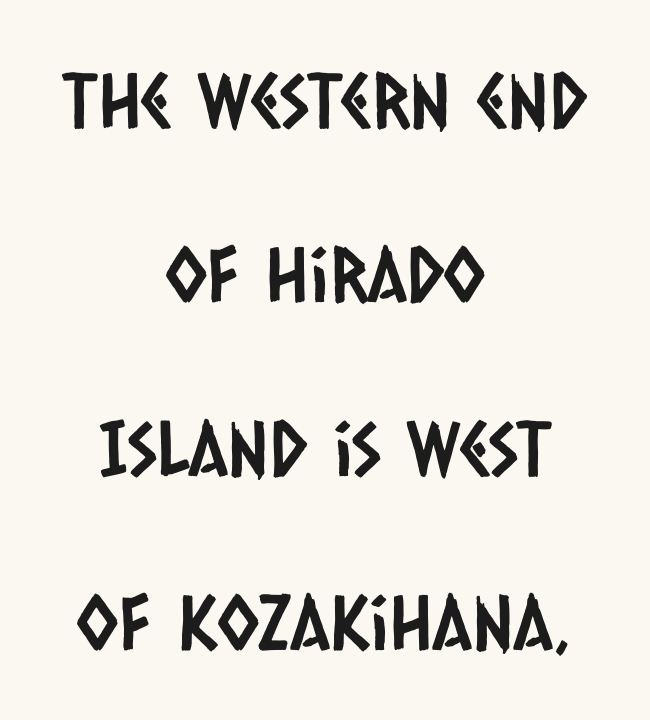
{"serif": "no", "width": "condensed", "stroke_contrast": "low", "x_height": "large", "monospaced": "no", "underline": "no", "align": "center", "line_spacing": "loose", "line_spacing_ratio": 2.29, "letter_spacing": "normal", "letter_spacing_em": 0.0, "glyph_px": 76}
